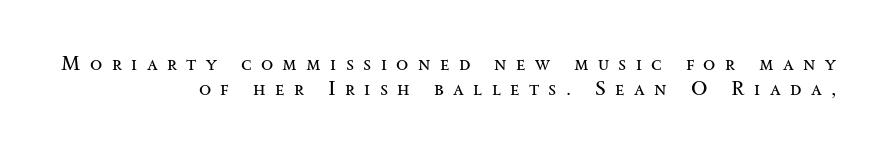
The image shows 20 px text type, upright; set right-aligned, normal line spacing (1.25x), unusually wide letter spacing (+0.47 em), not underlined.
